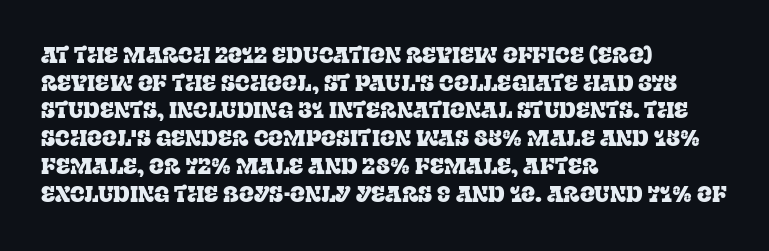
The image shows 22 px text type, upright; set left-aligned, normal line spacing (1.26x), normal letter spacing, not underlined.
